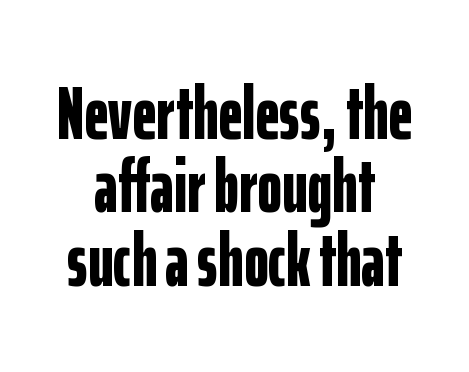
The image shows 75 px bold, condensed sans-serif type, upright; set centered, tight line spacing (0.98x), normal letter spacing, not underlined; low stroke contrast and a medium x-height.
